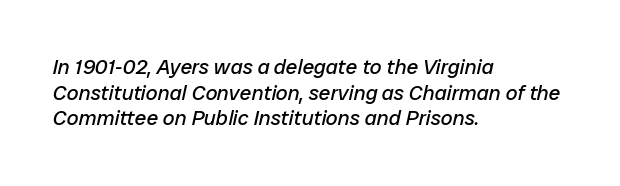
Q: Is the text bold? A: No.
Q: Is the text italic (slanted)? A: Yes, it leans right by about 12 degrees.
Q: Is the text underlined? A: No.
Q: How is the paragraph aligned? A: Left-aligned.
Q: Is the spacing between letters normal or unusually wide? A: Normal.
